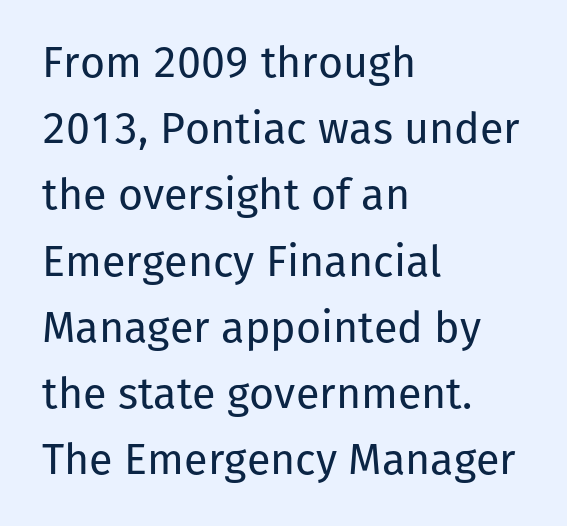
The image shows 43 px regular-weight sans-serif type, upright; set left-aligned, normal line spacing (1.54x), normal letter spacing, not underlined; low stroke contrast and a medium x-height.
